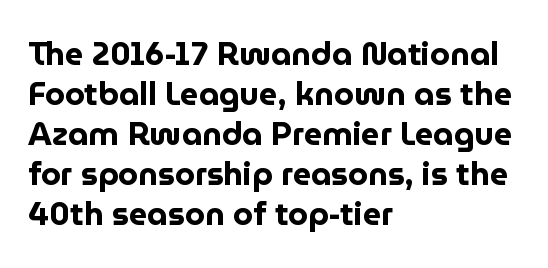
Q: Is the text bold? A: Yes.
Q: Is the text italic (slanted)? A: No, it is upright.
Q: Is the typeface a serif or a sans-serif typeface? A: Sans-serif.
Q: Is the text underlined? A: No.
Q: How is the paragraph aligned? A: Left-aligned.
Q: Is the spacing between letters normal or unusually wide? A: Normal.
Q: Is the spacing between lines tight, normal or loose? A: Normal.
Q: Width (condensed, normal, or wide)? A: Normal.
Q: Stroke contrast? A: Low.
Q: x-height? A: Medium.
Q: Monospaced? A: No.
